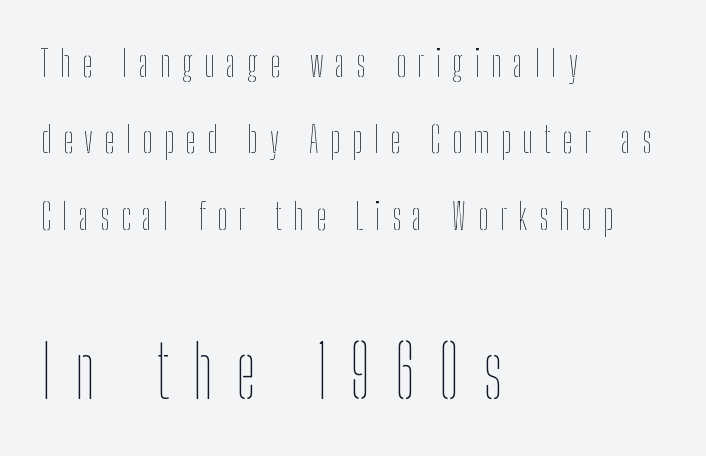
The cut favours lightness, reaching ordinary text weight at its darkest. The gap between lines stays unmarked. The passage shown is typed in a proportional face where columns would drift. Block two is the big one; block one sits smaller above it.
